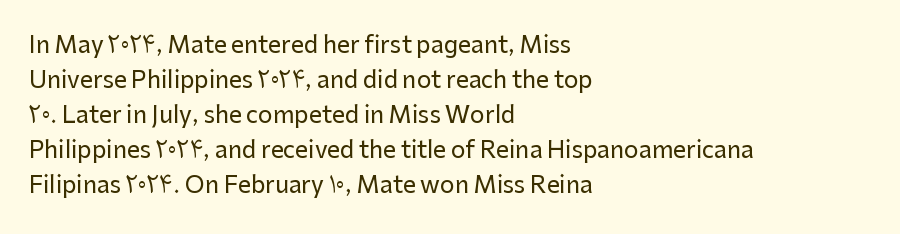
Q: Is the text italic (slanted)? A: No, it is upright.
Q: Is the text underlined? A: No.
Q: How is the paragraph aligned? A: Left-aligned.
Q: Is the spacing between letters normal or unusually wide? A: Normal.
Q: Is the spacing between lines tight, normal or loose? A: Normal.
